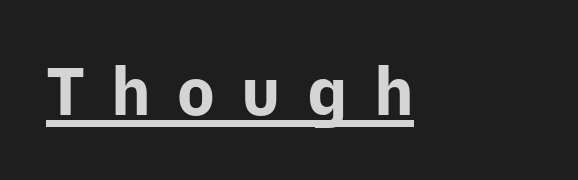
Q: Is the text bold? A: Yes.
Q: Is the text italic (slanted)? A: No, it is upright.
Q: Is the typeface a serif or a sans-serif typeface? A: Sans-serif.
Q: Is the text underlined? A: Yes.
Q: Is the spacing between letters normal or unusually wide? A: Unusually wide.
Q: Width (condensed, normal, or wide)? A: Normal.
Q: Stroke contrast? A: Low.
Q: x-height? A: Medium.
Q: Monospaced? A: No.
